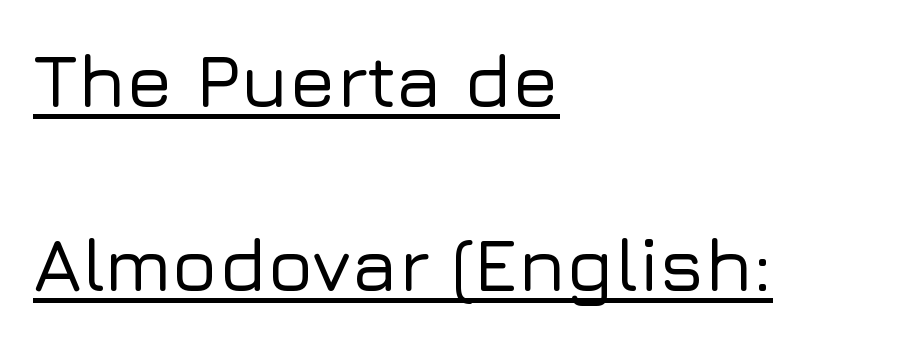
Unlike a traditional serif, this face leaves its strokes unadorned. The glyphs are accompanied by a horizontal stroke just below them. The rendering anchors every line to the left-hand side. It's the straight-up-and-down kind of type. The letters sit at their default tracking, neither squeezed nor spread.
